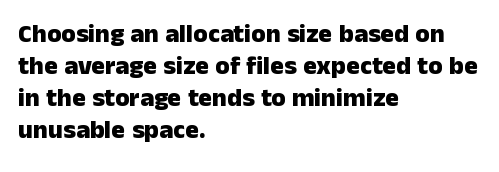
{"italic": "no", "bold": "yes", "underline": "no", "align": "left", "line_spacing_ratio": 1.23, "letter_spacing": "normal", "letter_spacing_em": 0.0, "glyph_px": 26}
